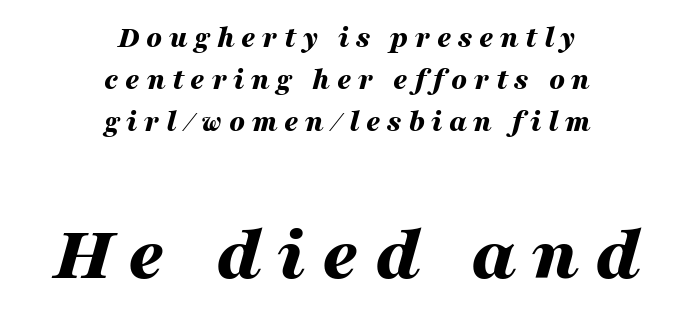
The image shows 78 px bold, wide type, italic (leaning right); set centered, normal line spacing (1.36x), unusually wide letter spacing (+0.21 em), not underlined; the second (bottom) block is 2.52x larger; medium stroke contrast and a medium x-height.
